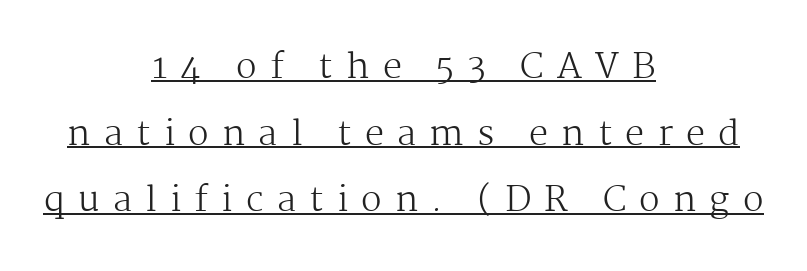
Q: Is the text bold? A: No.
Q: Is the text italic (slanted)? A: No, it is upright.
Q: Is the typeface a serif or a sans-serif typeface? A: Serif.
Q: Is the text underlined? A: Yes.
Q: How is the paragraph aligned? A: Centered.
Q: Is the spacing between letters normal or unusually wide? A: Unusually wide.
Q: Is the spacing between lines tight, normal or loose? A: Loose.
Q: Width (condensed, normal, or wide)? A: Normal.
Q: Stroke contrast? A: Medium.
Q: x-height? A: Medium.
Q: Monospaced? A: No.
